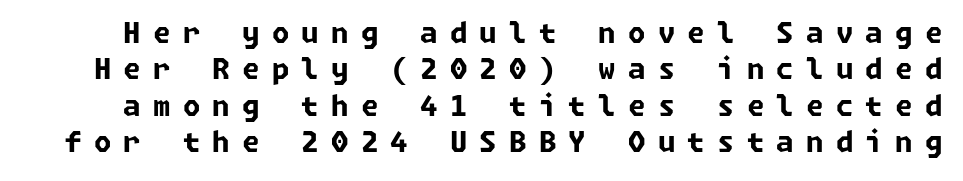
The image shows 28 px bold sans-serif type; set normal line spacing (1.3x), unusually wide letter spacing (+0.44 em), not underlined; low stroke contrast and a medium x-height.
